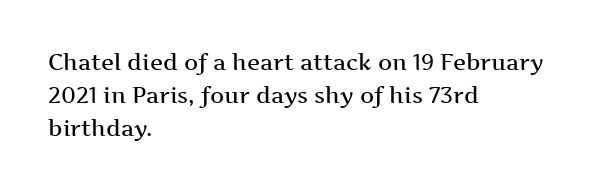
Ascenders rise straight up at ninety degrees. No word sits above an underline. Casual observation: everything's shoved over to the left. Between one letter and the next there's only the usual sliver of space.
